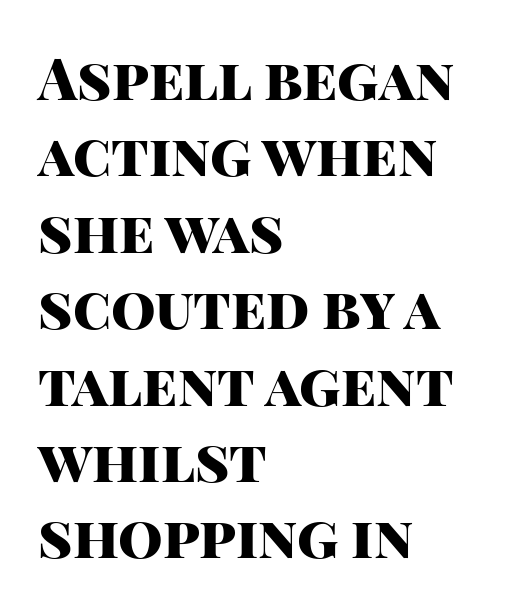
Q: Is the text bold? A: Yes.
Q: Is the text italic (slanted)? A: No, it is upright.
Q: Is the typeface a serif or a sans-serif typeface? A: Sans-serif.
Q: Is the text underlined? A: No.
Q: How is the paragraph aligned? A: Left-aligned.
Q: Is the spacing between letters normal or unusually wide? A: Normal.
Q: Is the spacing between lines tight, normal or loose? A: Normal.
Q: Width (condensed, normal, or wide)? A: Normal.
Q: Stroke contrast? A: High.
Q: x-height? A: Large.
Q: Monospaced? A: No.
